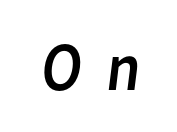
Nope, no serifs anywhere on these letters. The face used here is rendered with a markedly widened letterfit. Underlining? Definitely not there. Ink coverage per letter is moderate at most.
